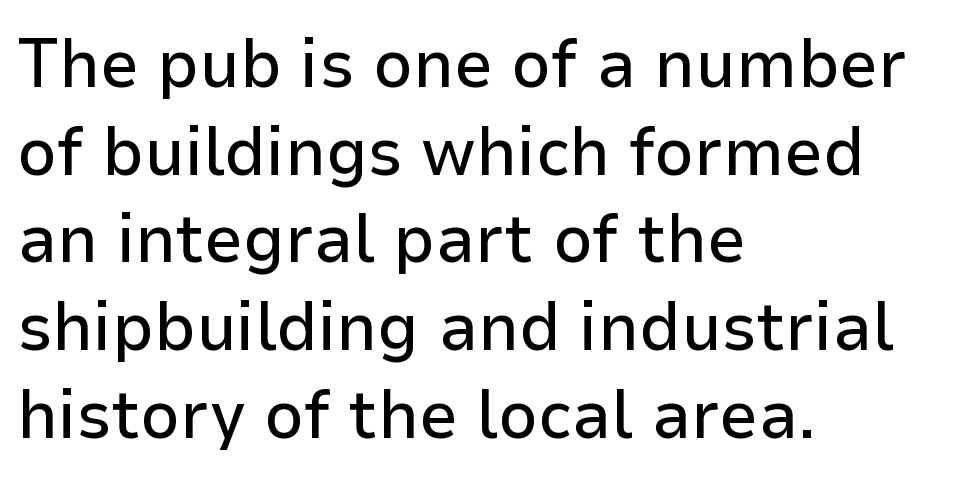
The image shows 69 px sans-serif type, upright; set left-aligned, normal line spacing (1.27x), normal letter spacing, not underlined; low stroke contrast and a medium x-height.
